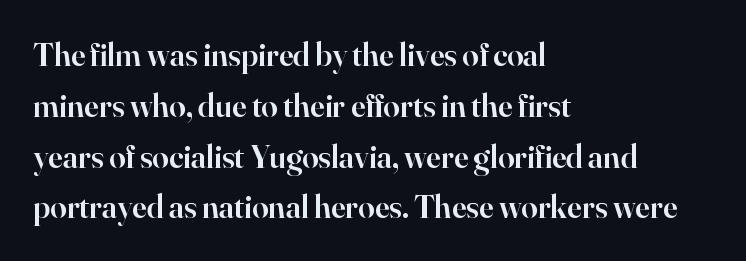
Q: Is the text bold? A: Semi-bold.
Q: Is the text italic (slanted)? A: No, it is upright.
Q: Is the typeface a serif or a sans-serif typeface? A: Serif.
Q: Is the text underlined? A: No.
Q: How is the paragraph aligned? A: Left-aligned.
Q: Is the spacing between letters normal or unusually wide? A: Normal.
Q: Is the spacing between lines tight, normal or loose? A: Normal.
Q: Width (condensed, normal, or wide)? A: Normal.
Q: Stroke contrast? A: High.
Q: x-height? A: Small.
Q: Monospaced? A: No.
